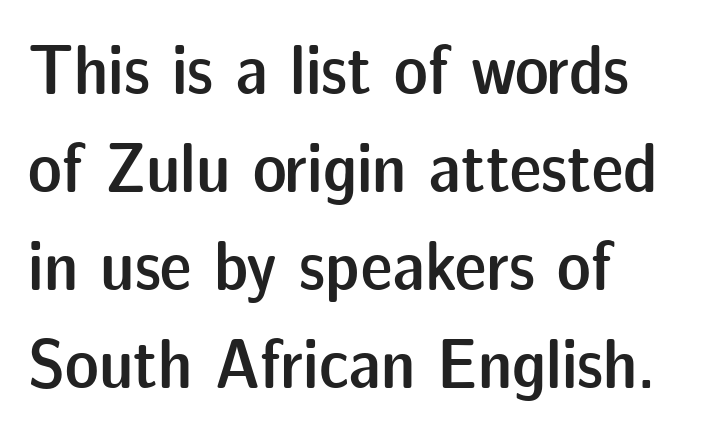
Typographically, this falls in the sans-serif category. Teacher's note: observe the even left margin — that is flush-left alignment. The gap between lines stays unmarked. The lettering holds an erect, upright posture throughout. Is the type bold? Partly — it's a semibold, heavier than regular but not fully bold. The letters advance in unequal steps, a hallmark of proportional type.
